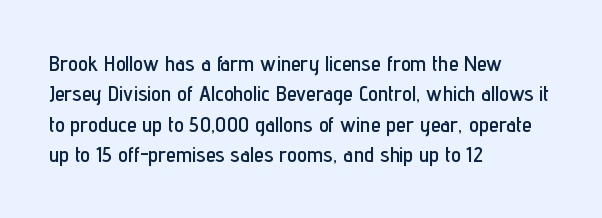
{"italic": "no", "underline": "no", "align": "left", "line_spacing": "normal", "line_spacing_ratio": 1.38, "letter_spacing": "normal", "letter_spacing_em": 0.0, "glyph_px": 22}
